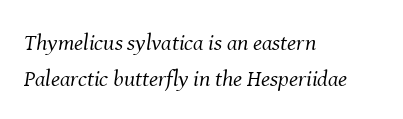
The image shows 23 px text type, italic (leaning right); set left-aligned, normal line spacing (1.55x), normal letter spacing, not underlined.
